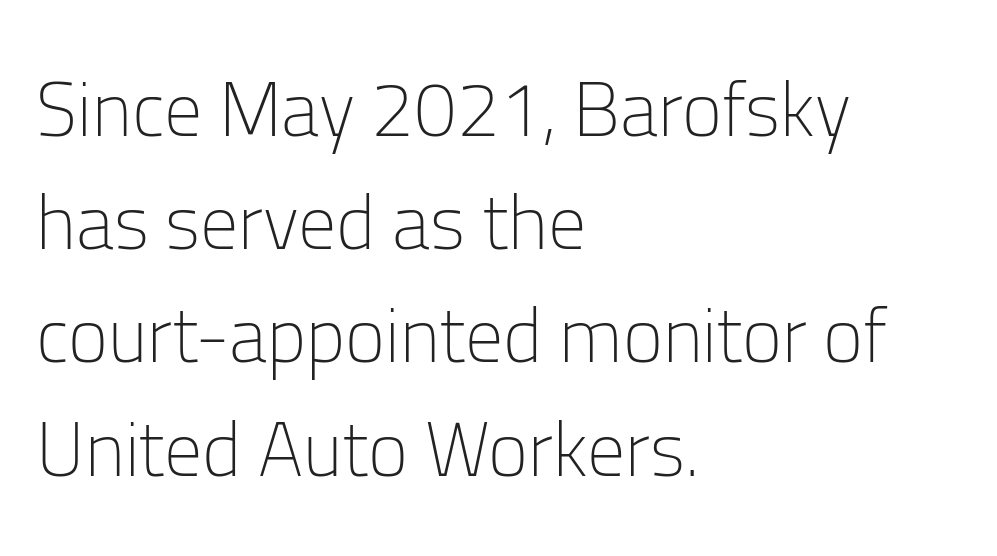
{"serif": "no", "italic": "no", "bold": "no", "weight": "light", "width": "normal", "stroke_contrast": "low", "x_height": "medium", "monospaced": "no", "underline": "no", "align": "left", "line_spacing": "normal", "line_spacing_ratio": 1.49, "letter_spacing": "normal", "letter_spacing_em": 0.0, "glyph_px": 76}
